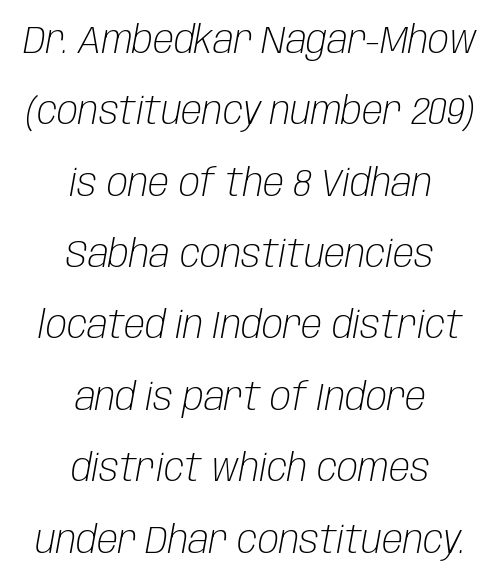
Q: Is the text bold? A: No.
Q: Is the text italic (slanted)? A: Yes, it leans right by about 10 degrees.
Q: Is the text underlined? A: No.
Q: How is the paragraph aligned? A: Centered.
Q: Is the spacing between letters normal or unusually wide? A: Normal.
Q: Width (condensed, normal, or wide)? A: Condensed.
Q: Stroke contrast? A: Low.
Q: x-height? A: Large.
Q: Monospaced? A: No.
